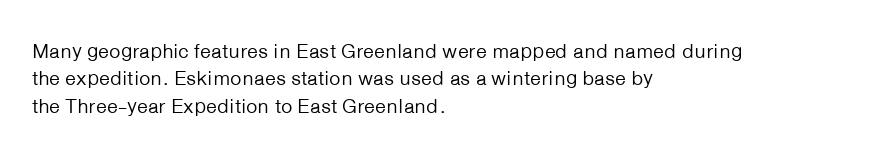
{"italic": "no", "bold": "no", "underline": "no", "align": "left", "line_spacing": "normal", "line_spacing_ratio": 1.37, "letter_spacing": "normal", "letter_spacing_em": 0.0, "glyph_px": 20}
